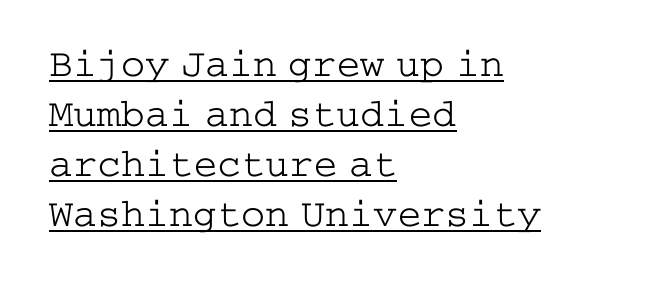
Q: Is the text bold? A: No.
Q: Is the text italic (slanted)? A: No, it is upright.
Q: Is the typeface a serif or a sans-serif typeface? A: Serif.
Q: Is the text underlined? A: Yes.
Q: How is the paragraph aligned? A: Left-aligned.
Q: Is the spacing between letters normal or unusually wide? A: Normal.
Q: Is the spacing between lines tight, normal or loose? A: Normal.
Q: Width (condensed, normal, or wide)? A: Wide.
Q: Stroke contrast? A: Low.
Q: x-height? A: Medium.
